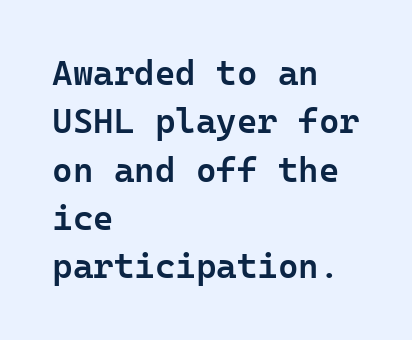
Q: Is the text bold? A: Semi-bold.
Q: Is the text italic (slanted)? A: No, it is upright.
Q: Is the typeface a serif or a sans-serif typeface? A: Sans-serif.
Q: Is the text underlined? A: No.
Q: How is the paragraph aligned? A: Left-aligned.
Q: Is the spacing between letters normal or unusually wide? A: Normal.
Q: Is the spacing between lines tight, normal or loose? A: Normal.
Q: Width (condensed, normal, or wide)? A: Normal.
Q: Stroke contrast? A: Low.
Q: x-height? A: Medium.
